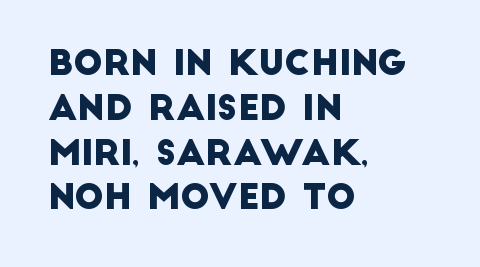
Q: Is the typeface a serif or a sans-serif typeface? A: Sans-serif.
Q: Is the text underlined? A: No.
Q: How is the paragraph aligned? A: Left-aligned.
Q: Is the spacing between letters normal or unusually wide? A: Normal.
Q: Is the spacing between lines tight, normal or loose? A: Normal.
Q: Width (condensed, normal, or wide)? A: Normal.
Q: Stroke contrast? A: Low.
Q: x-height? A: Large.
Q: Monospaced? A: No.
